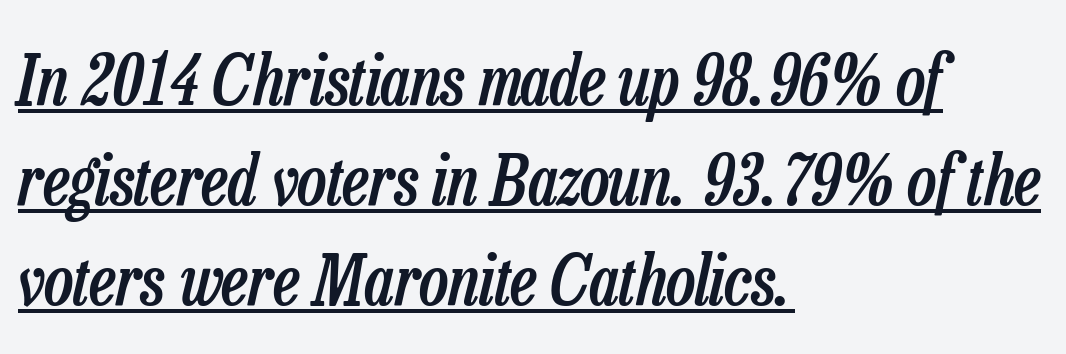
The image shows 69 px semibold, condensed type, italic (leaning right); set left-aligned, normal line spacing (1.45x), normal letter spacing, underlined; low stroke contrast and a medium x-height.
